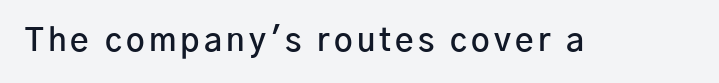
When letters stand straight like this, we call the style roman or upright. The rendering uses natural spacing where letterforms have individual widths. A sans-serif font was chosen for this passage. Stroke thickness is moderately raised; the sample reads as semibold. Nobody drew a line under any word here.
